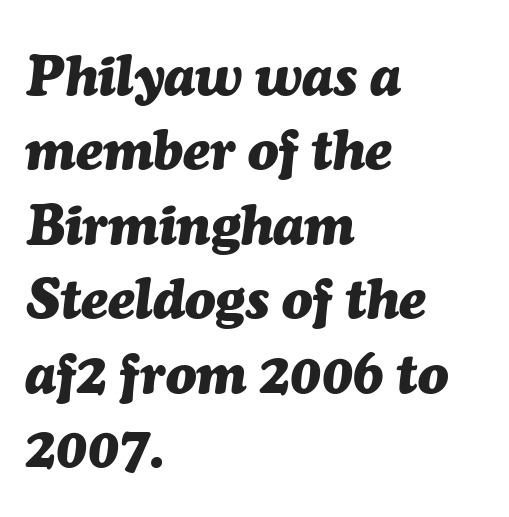
The image shows 56 px heavy type, italic (leaning right); set left-aligned, normal line spacing (1.33x), normal letter spacing, not underlined; medium stroke contrast and a medium x-height.
